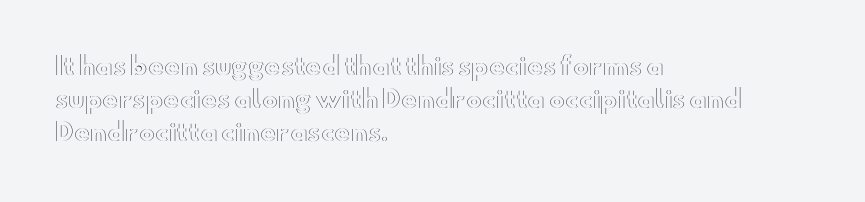
The lines are quadded left. Does extra space separate the letters? No, they use regular spacing. Tall strokes in this sample are plumb rather than angled. Notice how descenders clear the ascenders below comfortably — that's standard leading. This rendering features lettering with no underline.
